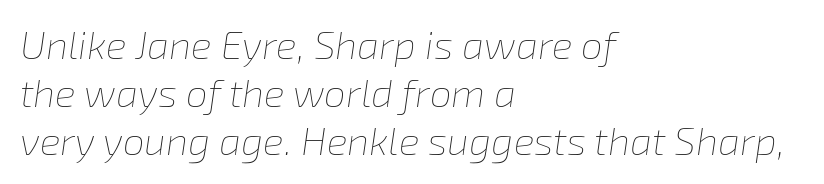
Spacing verdict: proportional, widths tailored to each character. This rendering features lettering with no underline. The typesetter chose a ragged-right arrangement here. The font's italic variant was chosen for this text. Nothing heavy about these letters — not bold at all.
